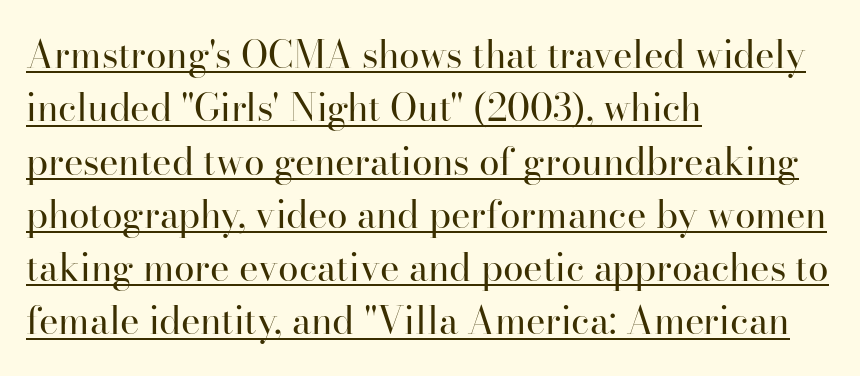
The letters advance in unequal steps, a hallmark of proportional type. Is there an underline? Yes — a line sits under the letters. The face used here is rendered with its standard letterfit. Regular leading.
